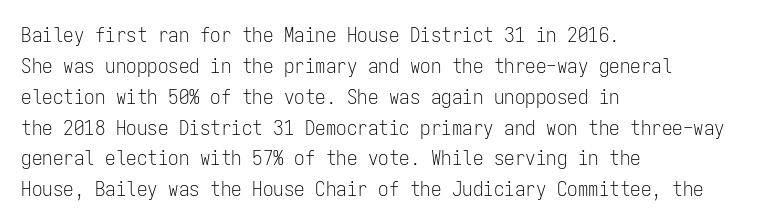
If you drew a line through each stem, it would be perfectly vertical. Leftover space on each line is placed entirely after the last word. The vertical gap from one line to the next is medium. The specimen omits any rule beneath the text block's lines.
